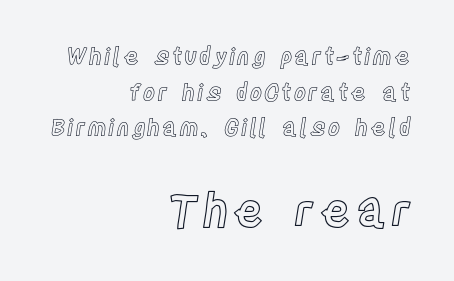
The image shows 46 px condensed type; set right-aligned, normal line spacing (1.55x), not underlined; the second (bottom) block is 2.0x larger; a large x-height.
